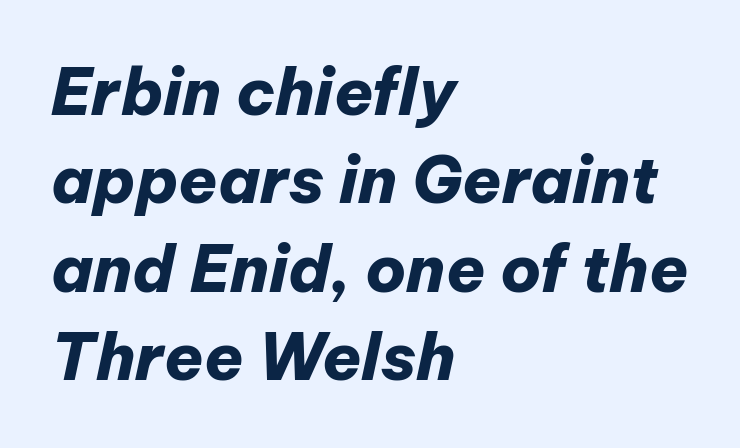
The image shows 64 px heavy type, italic (leaning right); set left-aligned, normal line spacing (1.38x), normal letter spacing, not underlined; low stroke contrast and a medium x-height.
